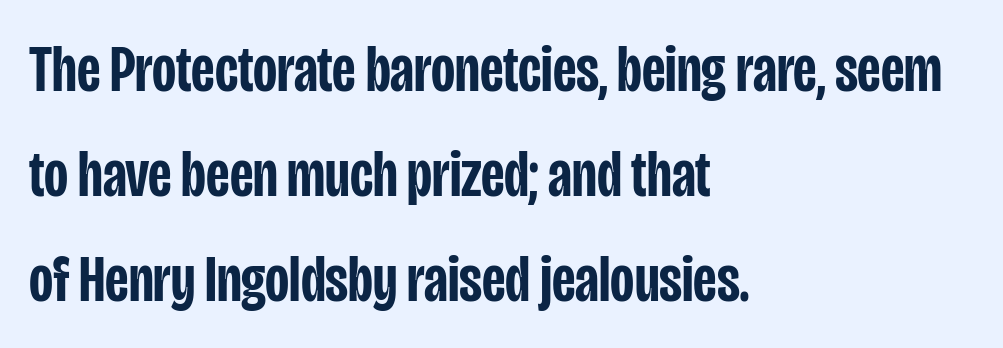
Does the type have serifs? No, each stem ends abruptly. Students, this is semibold: more ink than regular, less than bold. The face used here is proportionally spaced, like ordinary book or web type. Look at the tracking — it's just the regular setting, nothing added. All the whitespace from short lines collects on the right. Rows of type keep a routine distance in the vertical direction.
